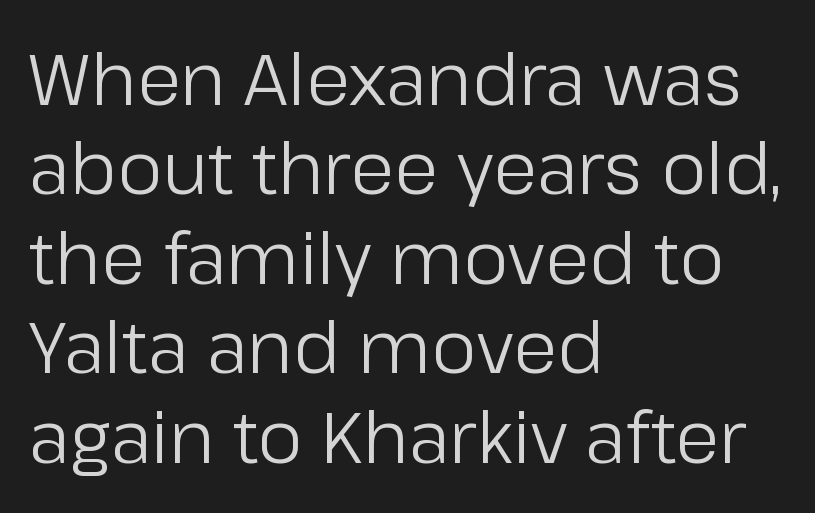
The image shows 71 px regular-weight sans-serif type, upright; set left-aligned, normal line spacing (1.26x), normal letter spacing, not underlined; low stroke contrast and a medium x-height.
